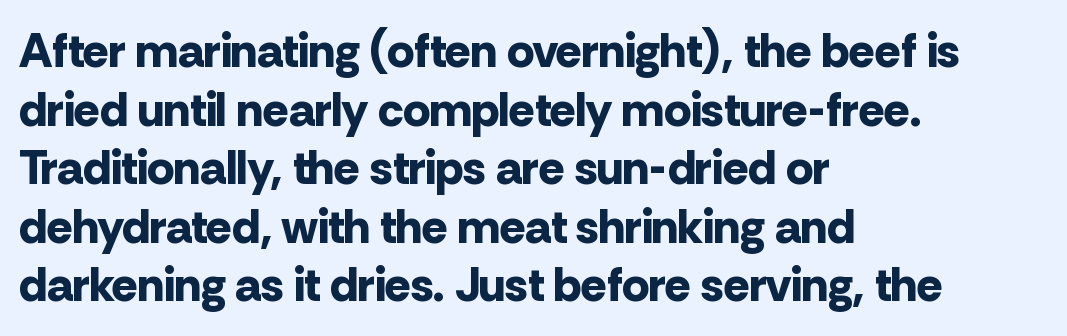
The image shows 48 px bold sans-serif type, upright; set left-aligned, line spacing 1.22x, normal letter spacing, not underlined; low stroke contrast and a medium x-height.
